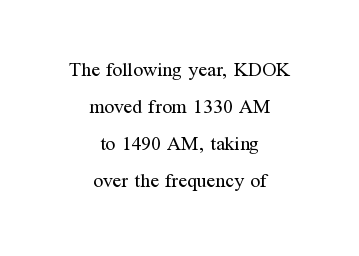
The image shows 20 px text type, upright; set centered, line spacing 1.85x, normal letter spacing, not underlined.
